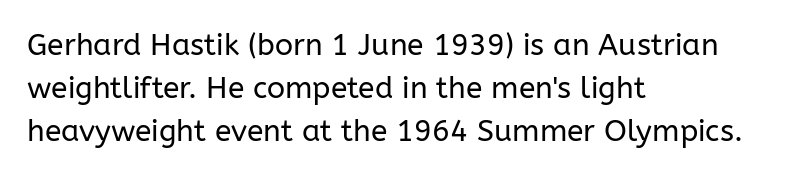
{"serif": "no", "italic": "no", "bold": "no", "weight": "regular", "width": "normal", "stroke_contrast": "low", "x_height": "medium", "monospaced": "no", "underline": "no", "align": "left", "line_spacing": "normal", "line_spacing_ratio": 1.43, "letter_spacing": "normal", "letter_spacing_em": 0.0, "glyph_px": 30}
